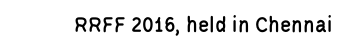
Each word holds together tightly as a unit, with standard inter-letter gaps. Posture: upright roman. The specimen omits any rule beneath the text block's lines.
